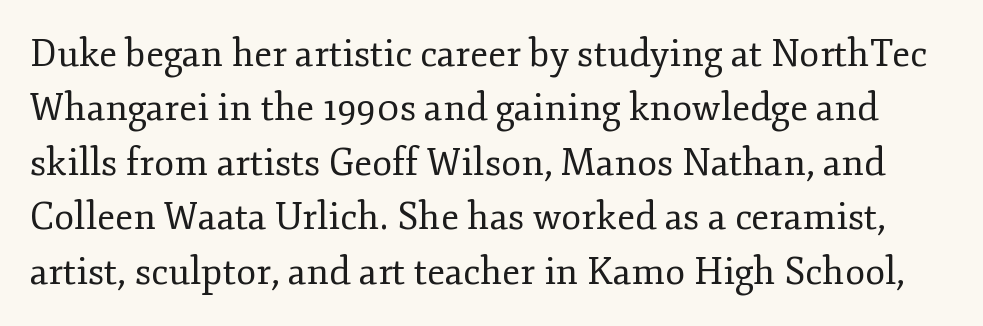
The image shows 37 px regular-weight serif type, upright; set normal line spacing (1.47x), normal letter spacing, not underlined; low stroke contrast and a small x-height.
